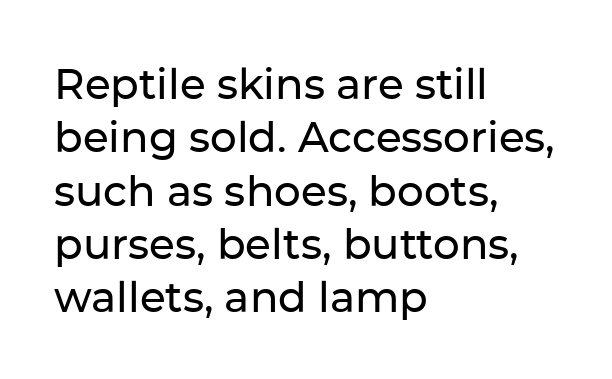
The image shows 42 px sans-serif type, upright; set left-aligned, normal line spacing (1.27x), normal letter spacing, not underlined; low stroke contrast and a medium x-height.
